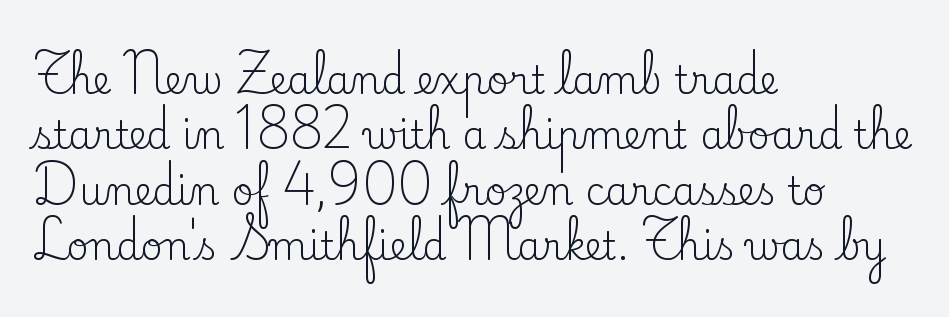
The image shows 38 px regular-weight type, upright; set left-aligned, normal line spacing (1.46x), normal letter spacing, not underlined; low stroke contrast and a small x-height.
